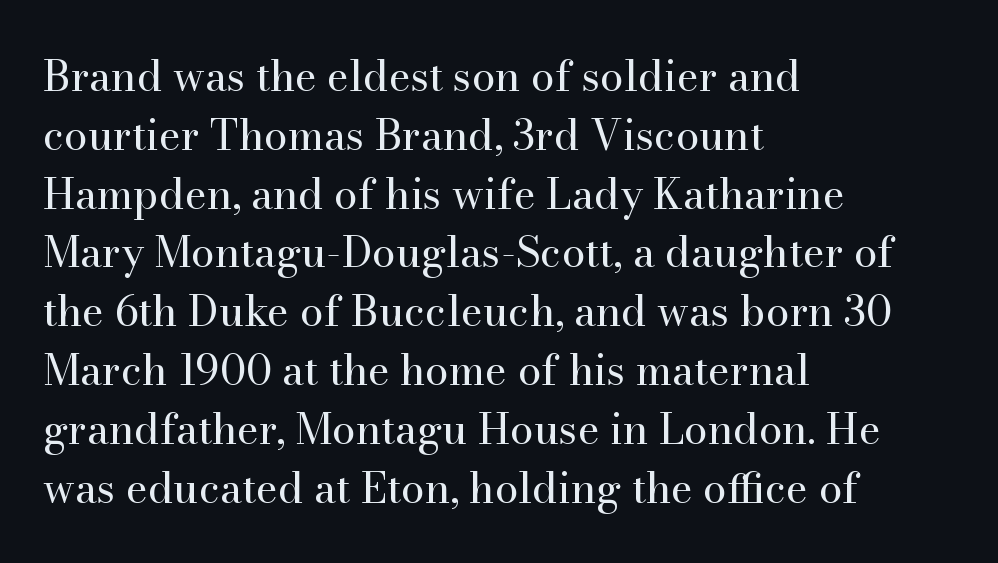
{"serif": "yes", "italic": "no", "bold": "no", "weight": "regular", "width": "normal", "stroke_contrast": "high", "x_height": "small", "monospaced": "no", "underline": "no", "align": "left", "line_spacing": "normal", "line_spacing_ratio": 1.4, "letter_spacing": "normal", "letter_spacing_em": 0.0, "glyph_px": 42}
